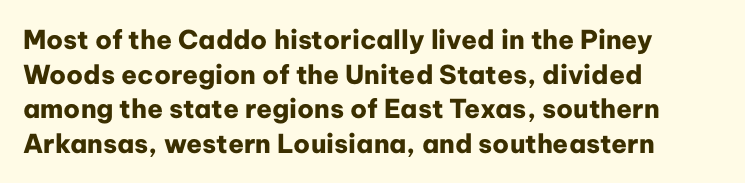
The image shows 26 px bold type, upright; set left-aligned, normal line spacing (1.33x), normal letter spacing, not underlined.
